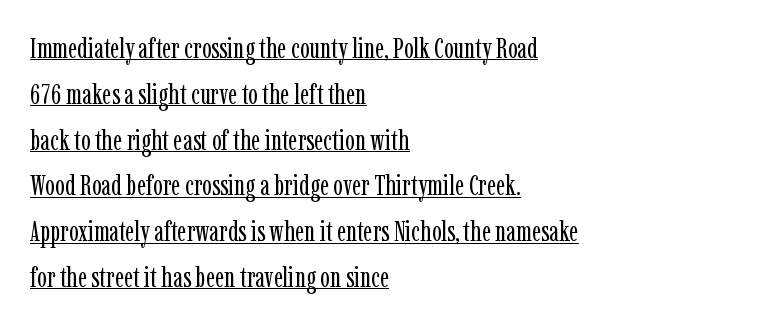
Q: Is the text bold? A: No.
Q: Is the text italic (slanted)? A: No, it is upright.
Q: Is the typeface a serif or a sans-serif typeface? A: Serif.
Q: Is the text underlined? A: Yes.
Q: How is the paragraph aligned? A: Left-aligned.
Q: Is the spacing between letters normal or unusually wide? A: Normal.
Q: Is the spacing between lines tight, normal or loose? A: Normal.
Q: Width (condensed, normal, or wide)? A: Condensed.
Q: Stroke contrast? A: Low.
Q: x-height? A: Medium.
Q: Monospaced? A: No.
